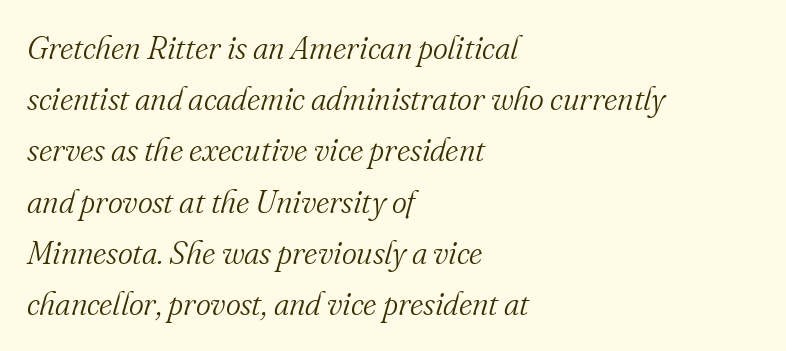
Q: Is the text bold? A: No.
Q: Is the text italic (slanted)? A: Yes, it leans right by about 16 degrees.
Q: Is the typeface a serif or a sans-serif typeface? A: Serif.
Q: Is the text underlined? A: No.
Q: How is the paragraph aligned? A: Left-aligned.
Q: Is the spacing between letters normal or unusually wide? A: Normal.
Q: Is the spacing between lines tight, normal or loose? A: Normal.
Q: Width (condensed, normal, or wide)? A: Normal.
Q: Stroke contrast? A: Medium.
Q: x-height? A: Small.
Q: Monospaced? A: No.
